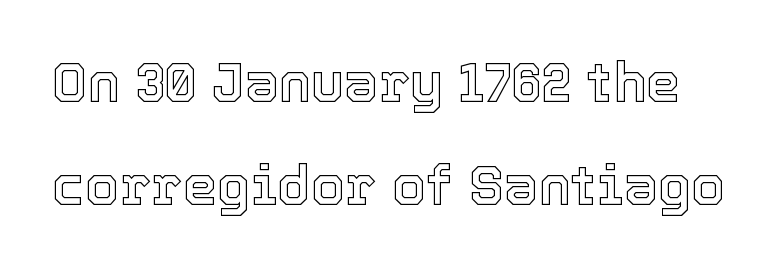
The image shows 55 px text type, upright; set line spacing 1.87x, normal letter spacing, not underlined; a medium x-height.
